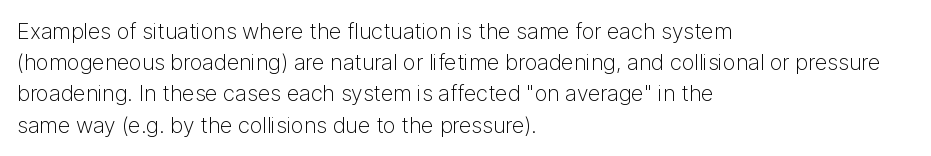
Q: Is the text bold? A: No.
Q: Is the text italic (slanted)? A: No, it is upright.
Q: Is the text underlined? A: No.
Q: How is the paragraph aligned? A: Left-aligned.
Q: Is the spacing between letters normal or unusually wide? A: Normal.
Q: Is the spacing between lines tight, normal or loose? A: Normal.
